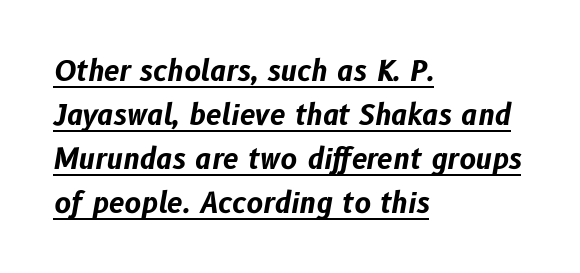
Reading down the block, your eye returns to a fixed left position each line. Does the leading feel generous? No, just average. Underline: present. Note the varied advance widths — an 'i' is clearly narrower than an 'm'. Pretty heavy lettering here — definitely bold.
